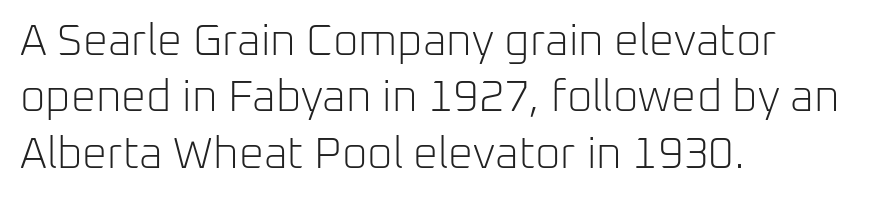
The image shows 44 px light sans-serif type, upright; set left-aligned, normal line spacing (1.28x), normal letter spacing, not underlined; low stroke contrast and a medium x-height.
